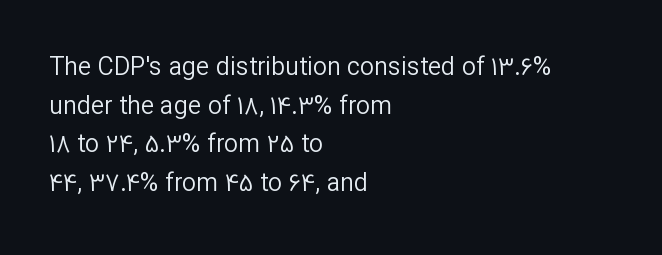
Q: Is the text bold? A: No.
Q: Is the text italic (slanted)? A: No, it is upright.
Q: Is the text underlined? A: No.
Q: How is the paragraph aligned? A: Left-aligned.
Q: Is the spacing between letters normal or unusually wide? A: Normal.
Q: Is the spacing between lines tight, normal or loose? A: Normal.
